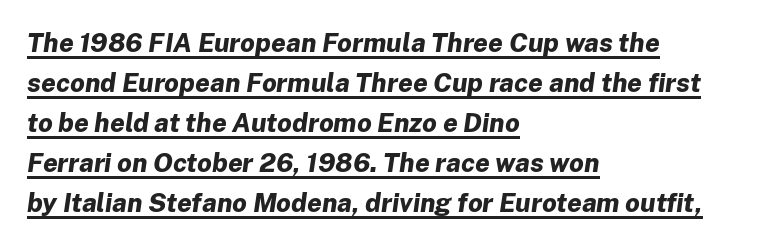
Q: Is the text bold? A: Yes.
Q: Is the text italic (slanted)? A: Yes, it leans right by about 8 degrees.
Q: Is the text underlined? A: Yes.
Q: How is the paragraph aligned? A: Left-aligned.
Q: Is the spacing between letters normal or unusually wide? A: Normal.
Q: Is the spacing between lines tight, normal or loose? A: Normal.
